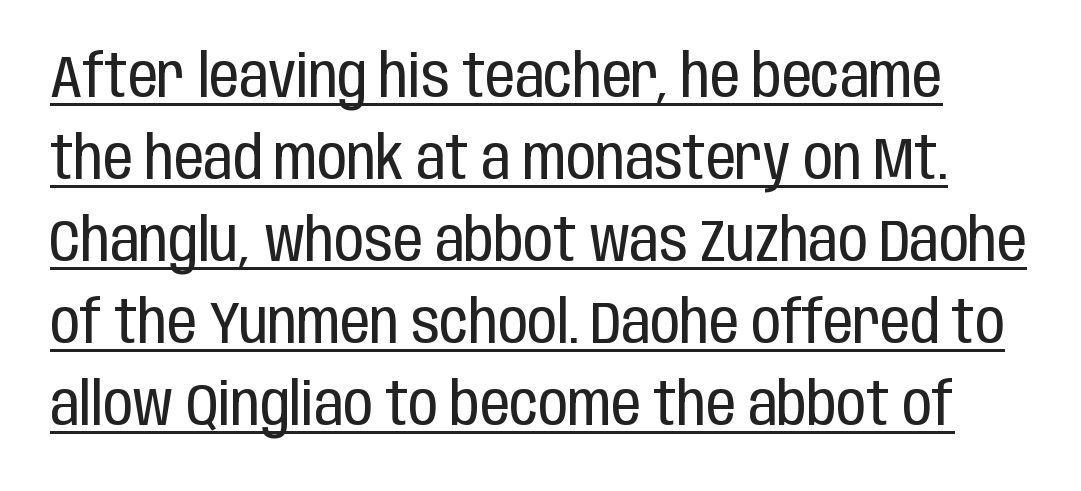
{"serif": "no", "italic": "no", "bold": "no", "weight": "regular", "width": "condensed", "stroke_contrast": "low", "x_height": "large", "monospaced": "no", "underline": "yes", "line_spacing": "normal", "line_spacing_ratio": 1.39, "letter_spacing": "normal", "letter_spacing_em": 0.0, "glyph_px": 59}
